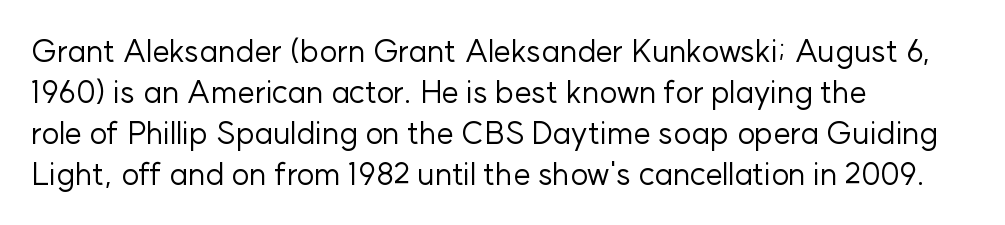
{"serif": "no", "italic": "no", "bold": "no", "weight": "regular", "width": "normal", "stroke_contrast": "low", "x_height": "medium", "monospaced": "no", "underline": "no", "align": "left", "line_spacing": "normal", "line_spacing_ratio": 1.32, "letter_spacing": "normal", "letter_spacing_em": 0.0, "glyph_px": 31}
